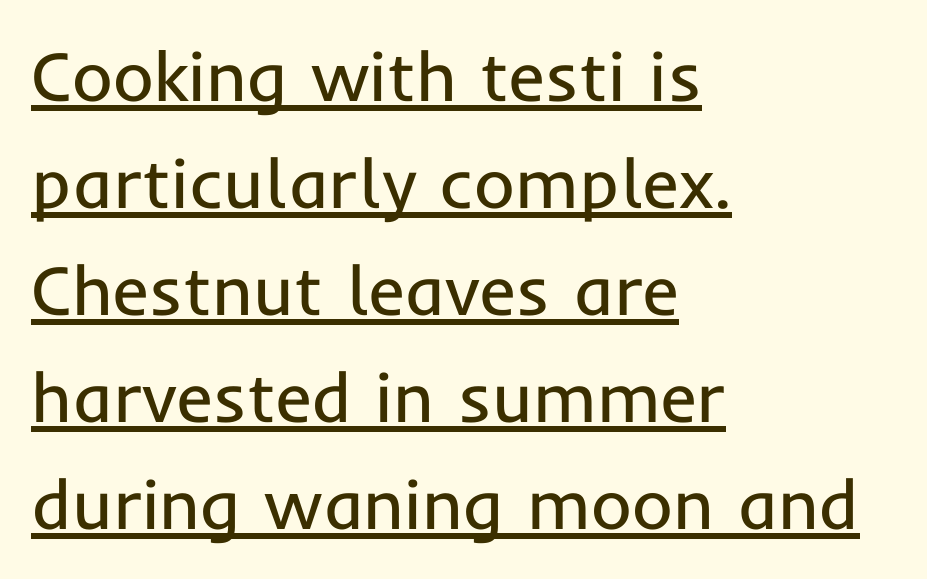
{"serif": "no", "italic": "no", "bold": "no", "weight": "regular", "width": "normal", "stroke_contrast": "low", "x_height": "medium", "monospaced": "no", "underline": "yes", "align": "left", "line_spacing": "normal", "line_spacing_ratio": 1.53, "letter_spacing": "normal", "letter_spacing_em": 0.0, "glyph_px": 70}
